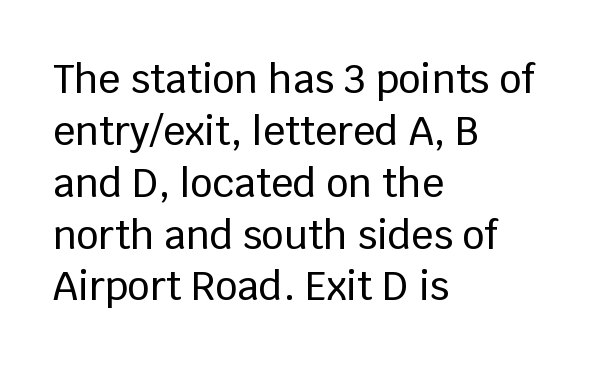
{"serif": "no", "italic": "no", "width": "normal", "stroke_contrast": "low", "x_height": "large", "monospaced": "no", "underline": "no", "align": "left", "line_spacing": "normal", "line_spacing_ratio": 1.33, "letter_spacing": "normal", "letter_spacing_em": 0.0, "glyph_px": 39}
